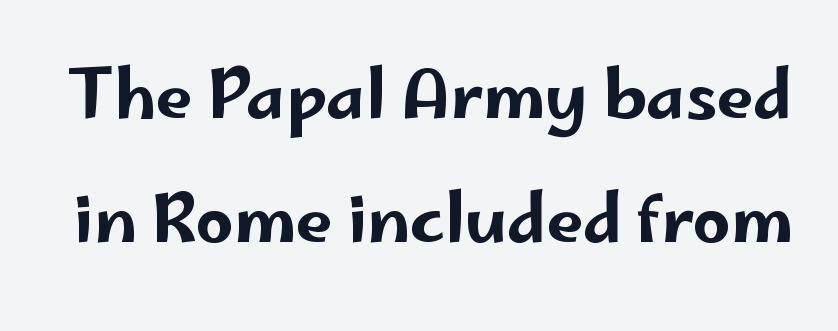
{"serif": "no", "italic": "no", "width": "wide", "stroke_contrast": "low", "x_height": "small", "monospaced": "no", "underline": "no", "line_spacing_ratio": 1.88, "letter_spacing": "normal", "letter_spacing_em": 0.0, "glyph_px": 66}
